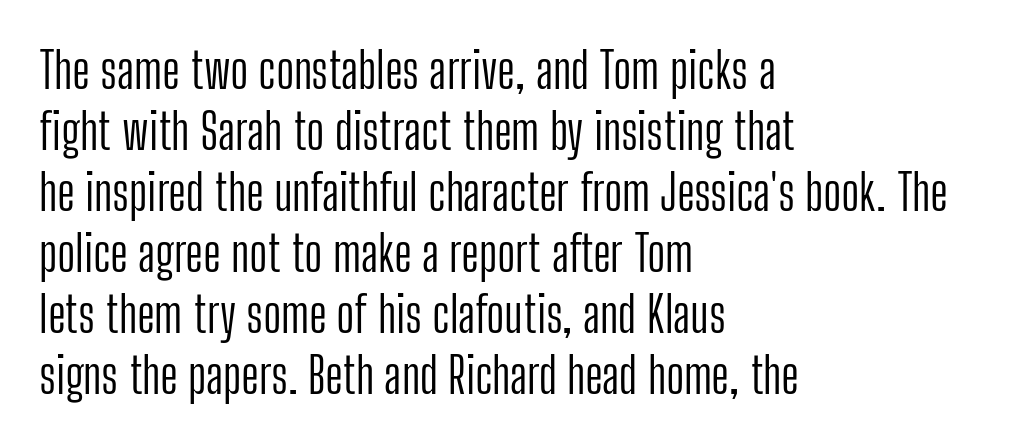
Quick note: underline off. Glyph-to-glyph distance matches everyday printed text. Do the characters align in a grid? No, the font is proportional. Reading down the block, your eye returns to a fixed left position each line.
